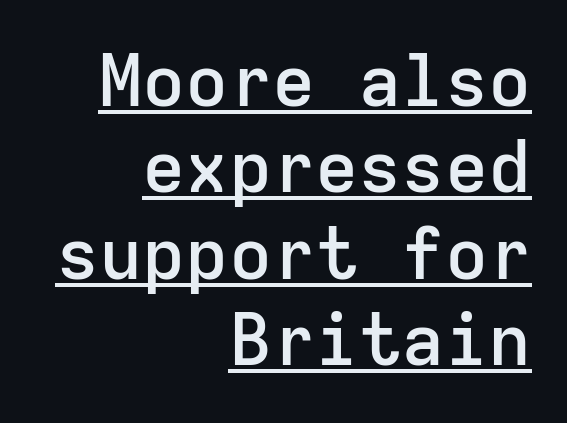
Q: Is the text bold? A: Semi-bold.
Q: Is the text italic (slanted)? A: No, it is upright.
Q: Is the typeface a serif or a sans-serif typeface? A: Sans-serif.
Q: Is the text underlined? A: Yes.
Q: How is the paragraph aligned? A: Right-aligned.
Q: Is the spacing between letters normal or unusually wide? A: Normal.
Q: Width (condensed, normal, or wide)? A: Normal.
Q: Stroke contrast? A: Low.
Q: x-height? A: Medium.
Q: Monospaced? A: Yes.
